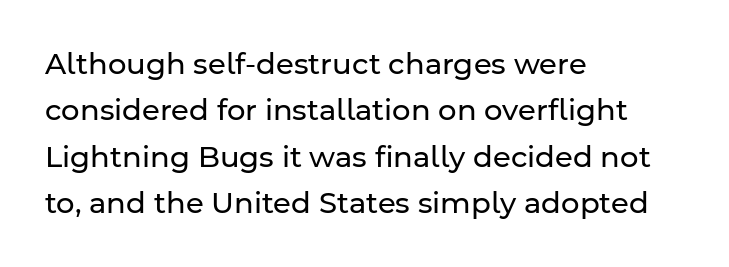
Note: no serifs on the glyphs. Each word holds together tightly as a unit, with standard inter-letter gaps. Casual observation: everything's shoved over to the left. Ordinary non-slanted type is in use. Spacing verdict: proportional, widths tailored to each character. The zone under the glyphs is completely vacant.
